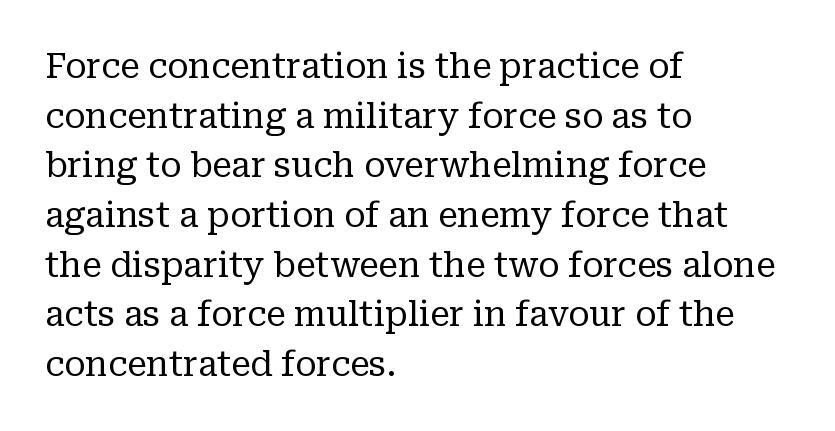
{"serif": "yes", "italic": "no", "bold": "no", "weight": "regular", "width": "normal", "stroke_contrast": "low", "x_height": "medium", "monospaced": "no", "underline": "no", "align": "left", "line_spacing": "normal", "line_spacing_ratio": 1.42, "letter_spacing": "normal", "letter_spacing_em": 0.0, "glyph_px": 35}
